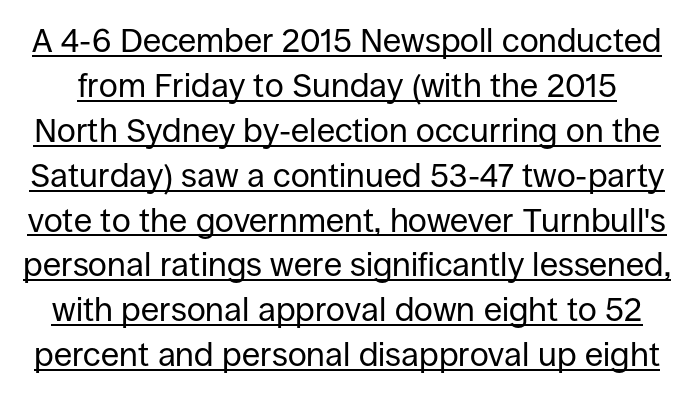
The typography opts for an upright posture over an oblique one. A sans-serif font was chosen for this passage. One glance says typical: line gaps are just what's usual. The rendered words wear a rule along their underside. Is the type heavy? It reads as light-to-regular instead. Character widths vary here, with narrow letters taking less room than wide ones.
